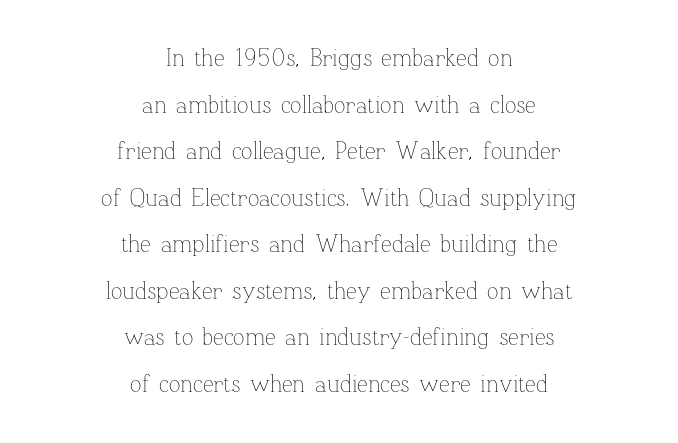
The image shows 24 px text type, upright; set centered, loose line spacing (1.94x), normal letter spacing, not underlined.
